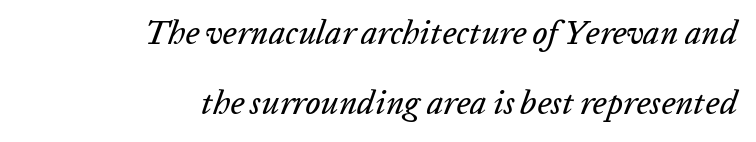
The type is set solid horizontally, with unmodified tracking. Looks like regular typesetting: each glyph gets only the width it needs. This sample uses an oblique cut, with every glyph tilted off the vertical. The paragraph shown leans on its right margin. Leading: increased.
